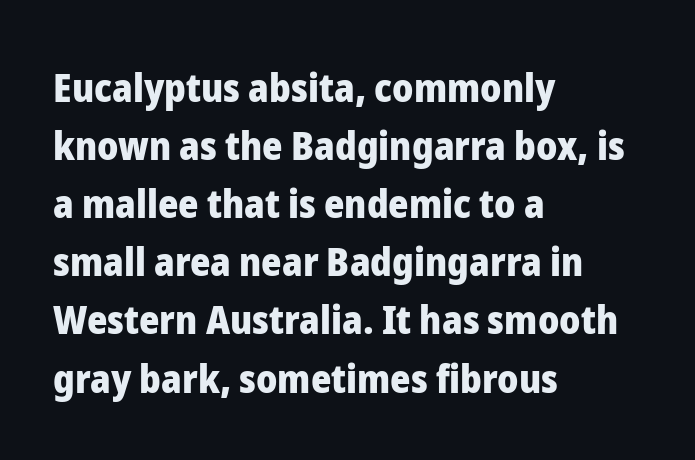
{"serif": "no", "italic": "no", "bold": "yes", "weight": "heavy", "width": "normal", "stroke_contrast": "low", "x_height": "medium", "monospaced": "no", "underline": "no", "align": "left", "line_spacing": "normal", "line_spacing_ratio": 1.49, "letter_spacing": "normal", "letter_spacing_em": 0.0, "glyph_px": 39}
